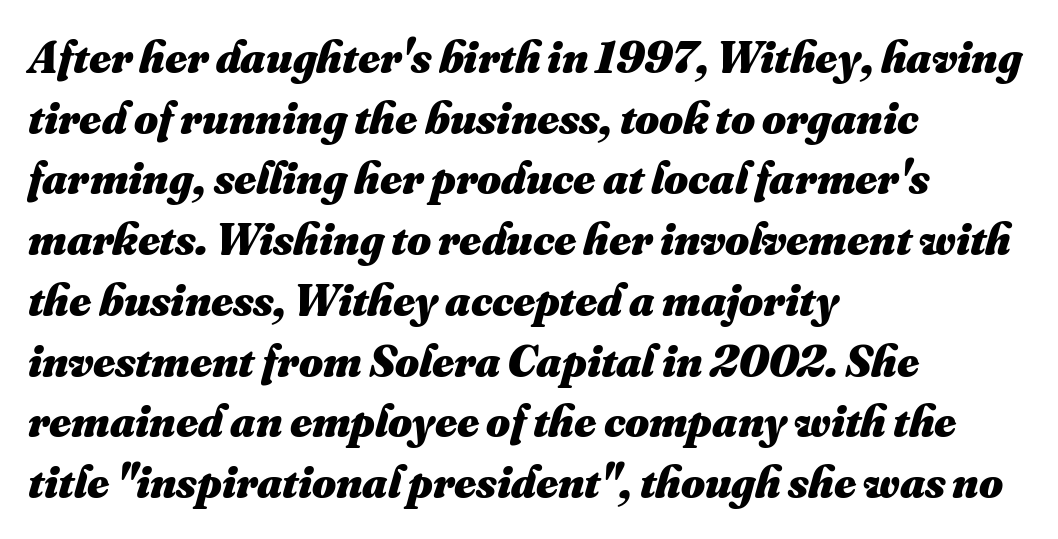
Q: Is the text bold? A: Yes.
Q: Is the text underlined? A: No.
Q: How is the paragraph aligned? A: Left-aligned.
Q: Is the spacing between letters normal or unusually wide? A: Normal.
Q: Is the spacing between lines tight, normal or loose? A: Normal.
Q: Width (condensed, normal, or wide)? A: Normal.
Q: Stroke contrast? A: Medium.
Q: x-height? A: Small.
Q: Monospaced? A: No.
